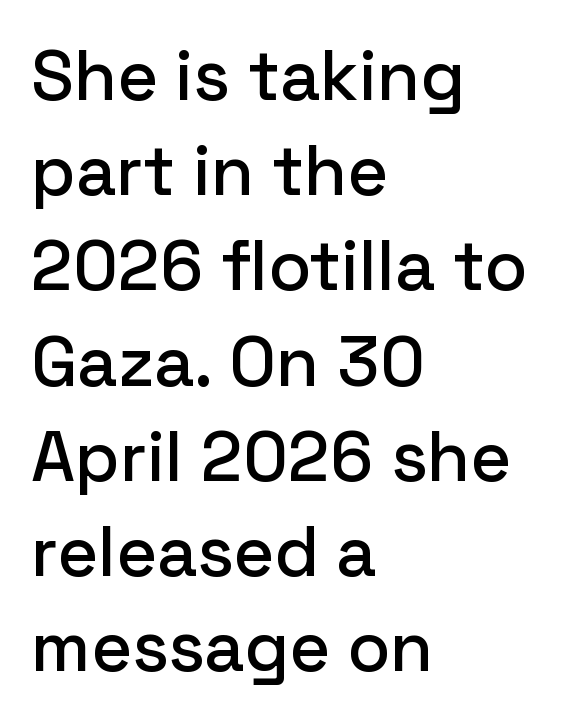
Q: Is the text italic (slanted)? A: No, it is upright.
Q: Is the typeface a serif or a sans-serif typeface? A: Sans-serif.
Q: Is the text underlined? A: No.
Q: How is the paragraph aligned? A: Left-aligned.
Q: Is the spacing between letters normal or unusually wide? A: Normal.
Q: Is the spacing between lines tight, normal or loose? A: Normal.
Q: Width (condensed, normal, or wide)? A: Normal.
Q: Stroke contrast? A: Low.
Q: x-height? A: Medium.
Q: Monospaced? A: No.
